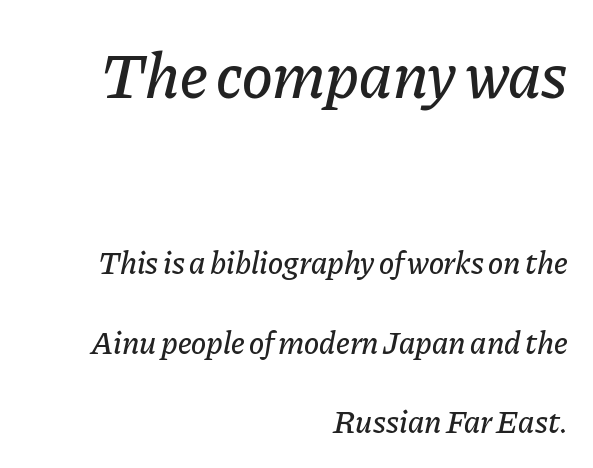
{"italic": "yes", "lean": "right", "slant_degrees": 11, "width": "normal", "stroke_contrast": "low", "x_height": "medium", "monospaced": "no", "underline": "no", "align": "right", "line_spacing": "loose", "line_spacing_ratio": 2.48, "letter_spacing": "normal", "letter_spacing_em": 0.0, "larger_block": "first", "size_ratio": 2.03, "glyph_px": 65}
